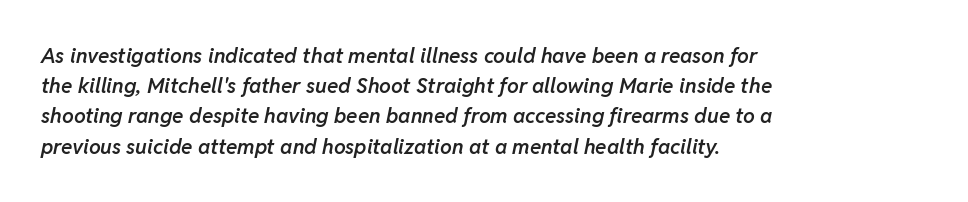
{"italic": "yes", "lean": "right", "slant_degrees": 11, "bold": "semi", "underline": "no", "align": "left", "line_spacing": "normal", "line_spacing_ratio": 1.44, "letter_spacing": "normal", "letter_spacing_em": 0.0, "glyph_px": 21}
